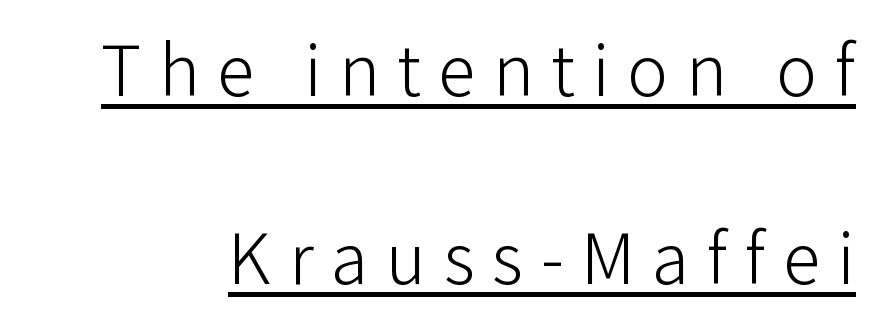
Q: Is the text bold? A: No.
Q: Is the text italic (slanted)? A: No, it is upright.
Q: Is the typeface a serif or a sans-serif typeface? A: Sans-serif.
Q: Is the text underlined? A: Yes.
Q: Is the spacing between letters normal or unusually wide? A: Unusually wide.
Q: Is the spacing between lines tight, normal or loose? A: Loose.
Q: Width (condensed, normal, or wide)? A: Normal.
Q: Stroke contrast? A: Low.
Q: x-height? A: Medium.
Q: Monospaced? A: No.
